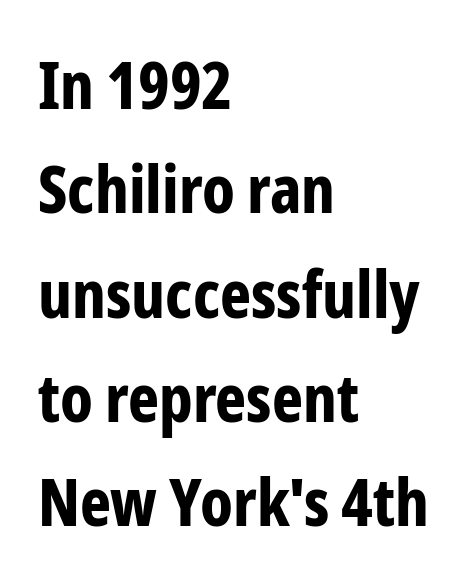
Q: Is the text bold? A: Yes.
Q: Is the text italic (slanted)? A: No, it is upright.
Q: Is the typeface a serif or a sans-serif typeface? A: Sans-serif.
Q: Is the text underlined? A: No.
Q: How is the paragraph aligned? A: Left-aligned.
Q: Is the spacing between letters normal or unusually wide? A: Normal.
Q: Is the spacing between lines tight, normal or loose? A: Normal.
Q: Width (condensed, normal, or wide)? A: Condensed.
Q: Stroke contrast? A: Low.
Q: x-height? A: Medium.
Q: Monospaced? A: No.
